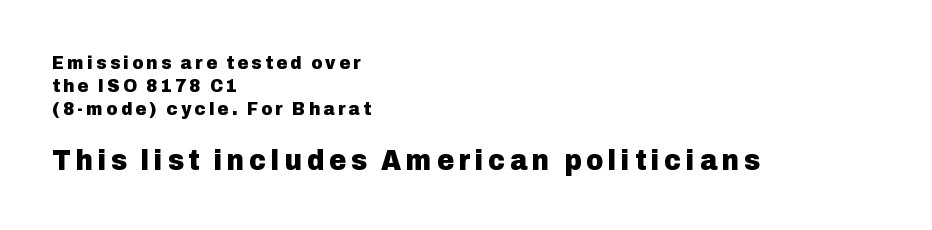
The image shows 29 px heavy sans-serif type, upright; set left-aligned, line spacing 1.21x, not underlined; the second (bottom) block is 1.53x larger; low stroke contrast and a medium x-height.
